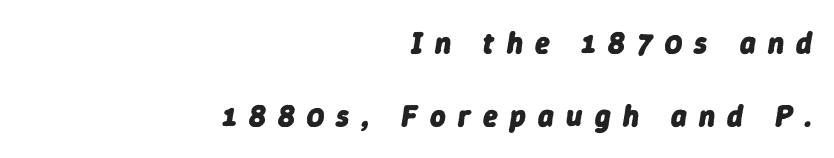
Q: Is the text bold? A: Yes.
Q: Is the text italic (slanted)? A: Yes, it leans right by about 9 degrees.
Q: Is the text underlined? A: No.
Q: How is the paragraph aligned? A: Right-aligned.
Q: Is the spacing between letters normal or unusually wide? A: Unusually wide.
Q: Is the spacing between lines tight, normal or loose? A: Loose.
Q: Width (condensed, normal, or wide)? A: Normal.
Q: Stroke contrast? A: Low.
Q: x-height? A: Medium.
Q: Monospaced? A: No.
